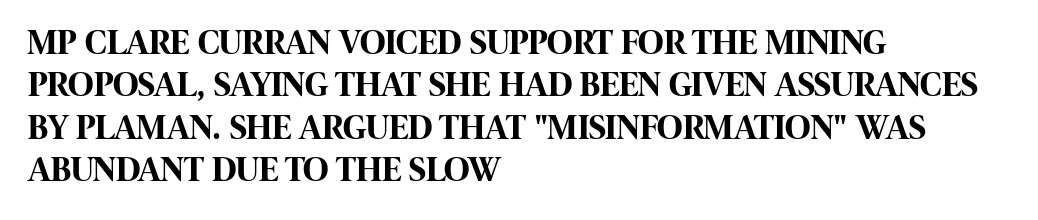
The image shows 35 px bold, condensed sans-serif type, upright; set left-aligned, line spacing 1.21x, normal letter spacing, not underlined; high stroke contrast and a large x-height.
